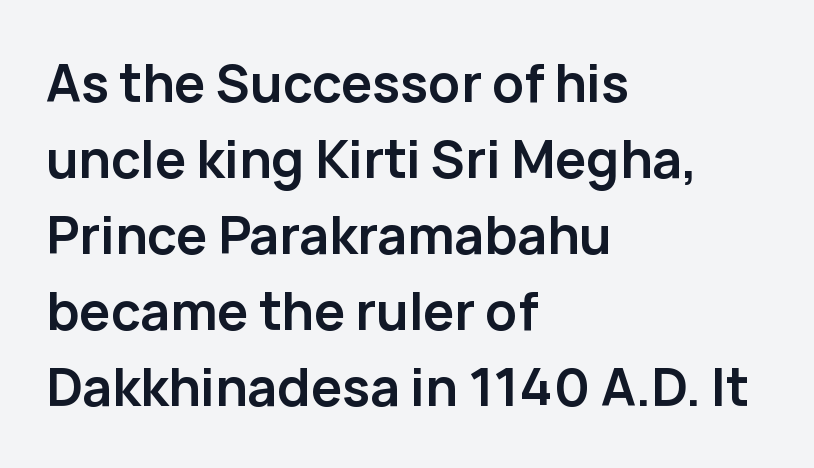
The image shows 52 px semibold sans-serif type, upright; set left-aligned, normal line spacing (1.46x), normal letter spacing, not underlined; low stroke contrast and a medium x-height.
